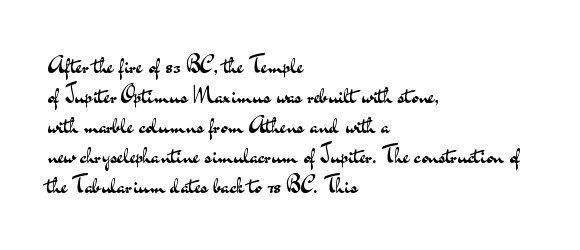
Q: Is the text bold? A: No.
Q: Is the text italic (slanted)? A: Yes.
Q: Is the text underlined? A: No.
Q: How is the paragraph aligned? A: Left-aligned.
Q: Is the spacing between letters normal or unusually wide? A: Normal.
Q: Is the spacing between lines tight, normal or loose? A: Normal.
